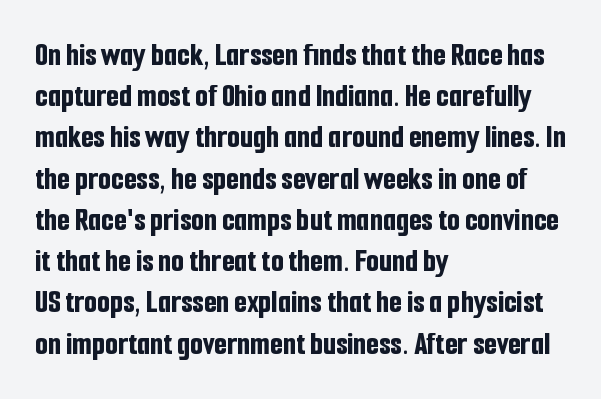
Horizontal bands of white between lines are of average thickness. Is there any slant? The stems are plumb. Inter-character spacing is left at the font's built-in metrics. Where is the straight margin? On the left.
